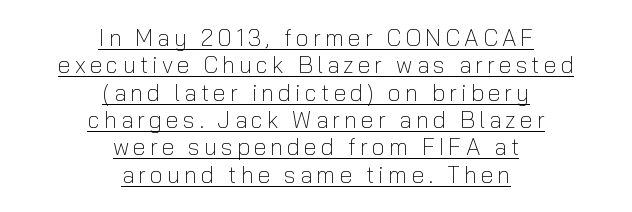
The letterforms sit at book weight or below. Posture: upright roman. The lines in this sample share a center point and differ in where they start and stop. A rule runs beneath these lines of type.
